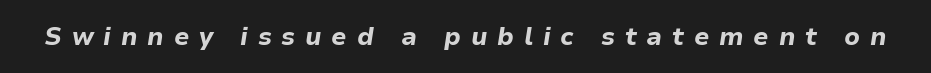
Substantial extra tracking has been applied to these lines. Bold? Absolutely — the strokes are thick and heavy. When letters slant like this, we call the style italic. The zone under the glyphs is completely vacant.
